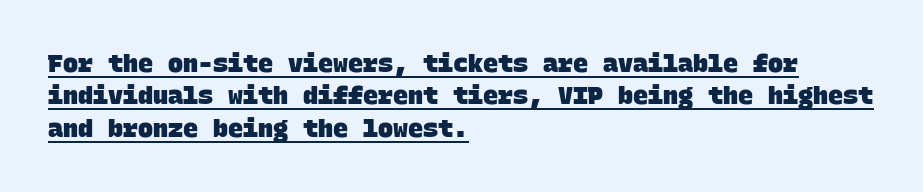
Its strokes are broad and dark, the hallmark of bold type. This block has exactly the height ordinary leading produces. The sample's only ornament is a line tracing under the words. Short and long lines alike share a common starting point at left. Standard letterfit; no display-style spreading of the glyphs.
